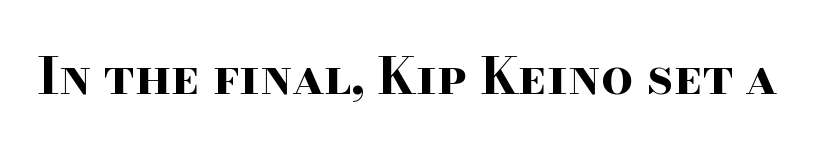
{"serif": "yes", "italic": "no", "bold": "yes", "weight": "bold", "width": "wide", "stroke_contrast": "high", "x_height": "small", "monospaced": "no", "underline": "no", "letter_spacing": "normal", "letter_spacing_em": 0.0, "glyph_px": 50}
